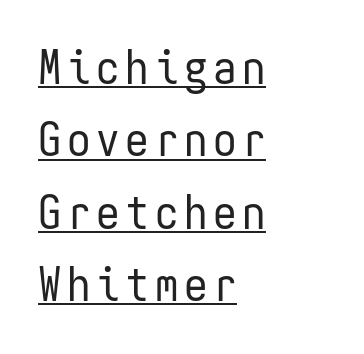
Q: Is the text bold? A: No.
Q: Is the text italic (slanted)? A: No, it is upright.
Q: Is the typeface a serif or a sans-serif typeface? A: Sans-serif.
Q: Is the text underlined? A: Yes.
Q: How is the paragraph aligned? A: Left-aligned.
Q: Is the spacing between lines tight, normal or loose? A: Normal.
Q: Width (condensed, normal, or wide)? A: Condensed.
Q: Stroke contrast? A: Low.
Q: x-height? A: Medium.
Q: Monospaced? A: Yes.
